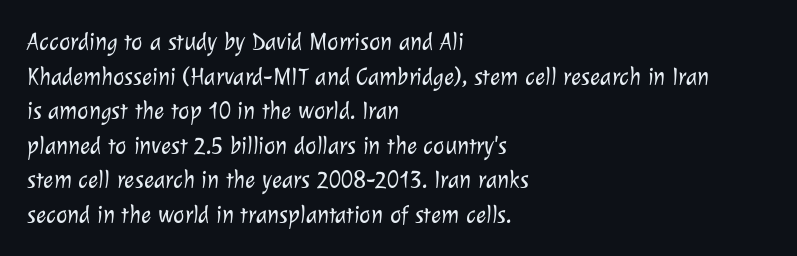
Q: Is the text bold? A: No.
Q: Is the text underlined? A: No.
Q: How is the paragraph aligned? A: Left-aligned.
Q: Is the spacing between letters normal or unusually wide? A: Normal.
Q: Is the spacing between lines tight, normal or loose? A: Normal.
